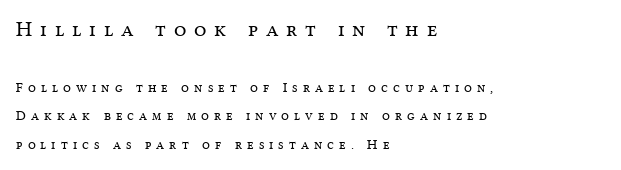
The image shows 22 px text type, upright; set left-aligned, loose line spacing (2.05x), unusually wide letter spacing (+0.36 em), not underlined; the first (top) block is 1.57x larger.
